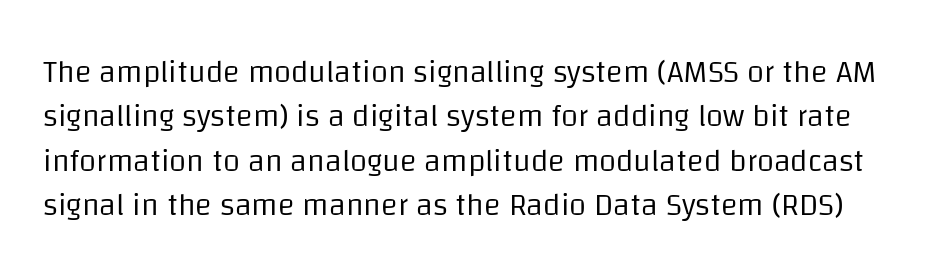
The image shows 31 px regular-weight sans-serif type, upright; set normal line spacing (1.43x), normal letter spacing, not underlined; low stroke contrast and a large x-height.
